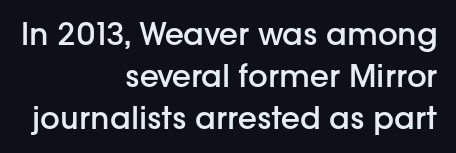
Q: Is the text bold? A: Semi-bold.
Q: Is the text italic (slanted)? A: No, it is upright.
Q: Is the typeface a serif or a sans-serif typeface? A: Sans-serif.
Q: Is the text underlined? A: No.
Q: How is the paragraph aligned? A: Right-aligned.
Q: Is the spacing between letters normal or unusually wide? A: Normal.
Q: Is the spacing between lines tight, normal or loose? A: Normal.
Q: Width (condensed, normal, or wide)? A: Normal.
Q: Stroke contrast? A: Low.
Q: x-height? A: Medium.
Q: Monospaced? A: No.
